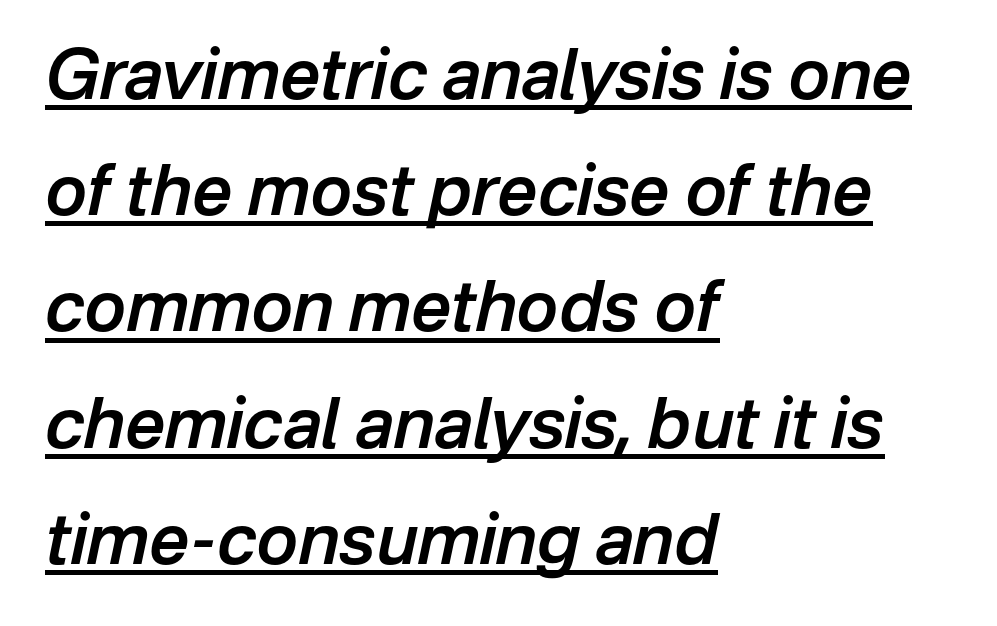
The face used here is a semibold: visibly heavier than regular, lighter than bold. Here the designer chose a conventional face with non-uniform glyph widths. Tracking here is standard; glyphs follow each other at the usual distance. Line beginnings align vertically; line endings do not. Summary of vertical rhythm: regular, with standard interline spacing.
